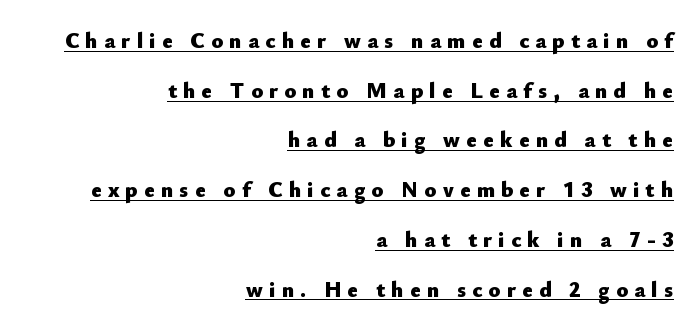
The image shows 22 px bold type, upright; set right-aligned, loose line spacing (2.26x), unusually wide letter spacing (+0.28 em), underlined.
